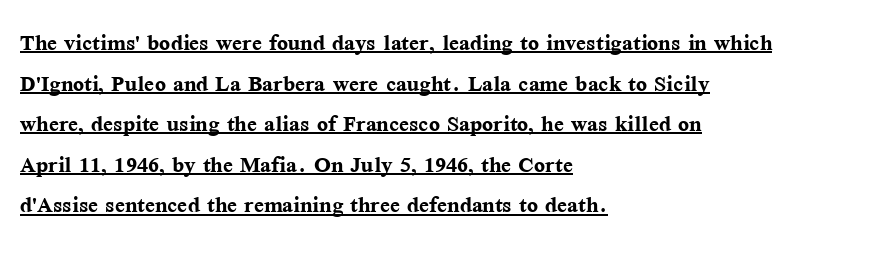
Q: Is the text bold? A: Yes.
Q: Is the text italic (slanted)? A: No, it is upright.
Q: Is the typeface a serif or a sans-serif typeface? A: Serif.
Q: Is the text underlined? A: Yes.
Q: How is the paragraph aligned? A: Left-aligned.
Q: Is the spacing between letters normal or unusually wide? A: Normal.
Q: Is the spacing between lines tight, normal or loose? A: Normal.
Q: Width (condensed, normal, or wide)? A: Normal.
Q: Stroke contrast? A: Medium.
Q: x-height? A: Medium.
Q: Monospaced? A: No.
